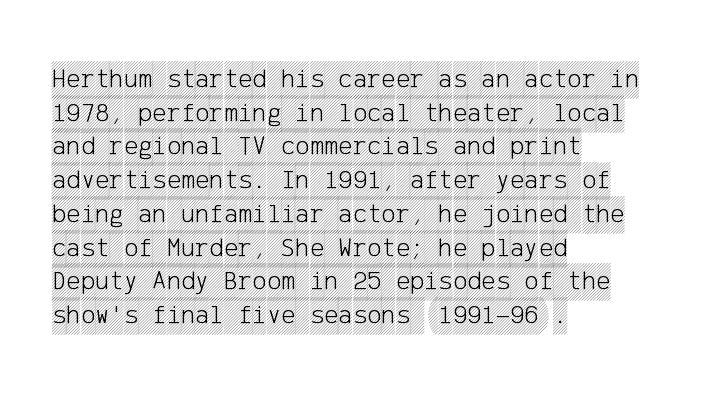
The image shows 27 px text type, upright; set left-aligned, normal line spacing (1.25x), normal letter spacing, not underlined.
